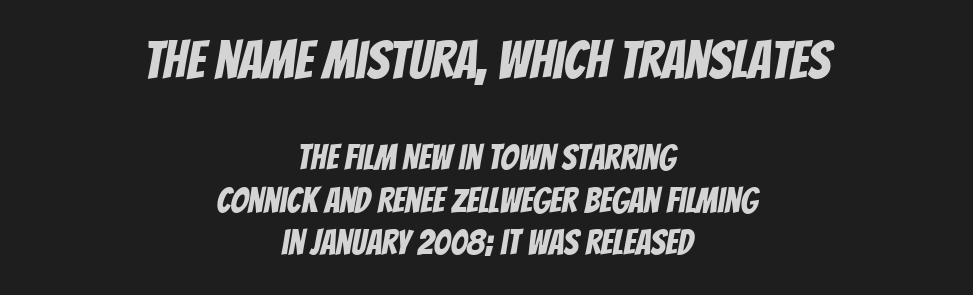
{"serif": "no", "width": "condensed", "stroke_contrast": "low", "x_height": "large", "monospaced": "no", "underline": "no", "align": "center", "line_spacing_ratio": 1.22, "letter_spacing": "normal", "letter_spacing_em": 0.0, "larger_block": "first", "size_ratio": 1.51, "glyph_px": 53}
